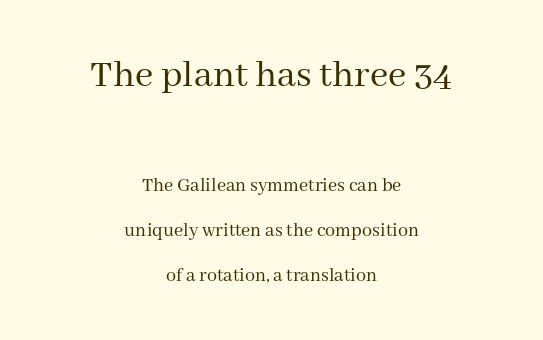
{"serif": "yes", "italic": "no", "bold": "no", "weight": "regular", "width": "normal", "stroke_contrast": "medium", "x_height": "medium", "monospaced": "no", "underline": "no", "align": "center", "line_spacing": "loose", "line_spacing_ratio": 2.25, "letter_spacing": "normal", "letter_spacing_em": 0.0, "larger_block": "first", "size_ratio": 2.0, "glyph_px": 40}
